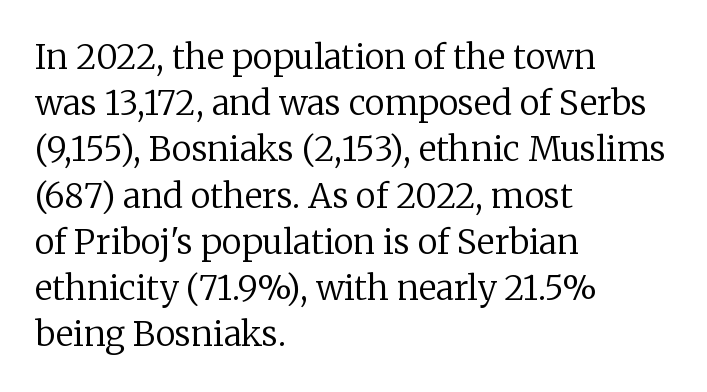
The font's upright variant was chosen for this text. The letters sit at their default tracking, neither squeezed nor spread. Visually the block forms a straight wall on the left and a jagged coastline on the right. Line spacing here is normal. Underline: absent. Type style note: has serifs.
